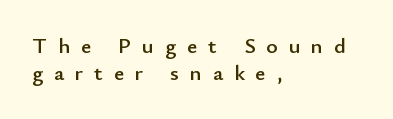
The image shows 22 px text type, upright; set left-aligned, line spacing 1.21x, unusually wide letter spacing (+0.5 em), not underlined.
